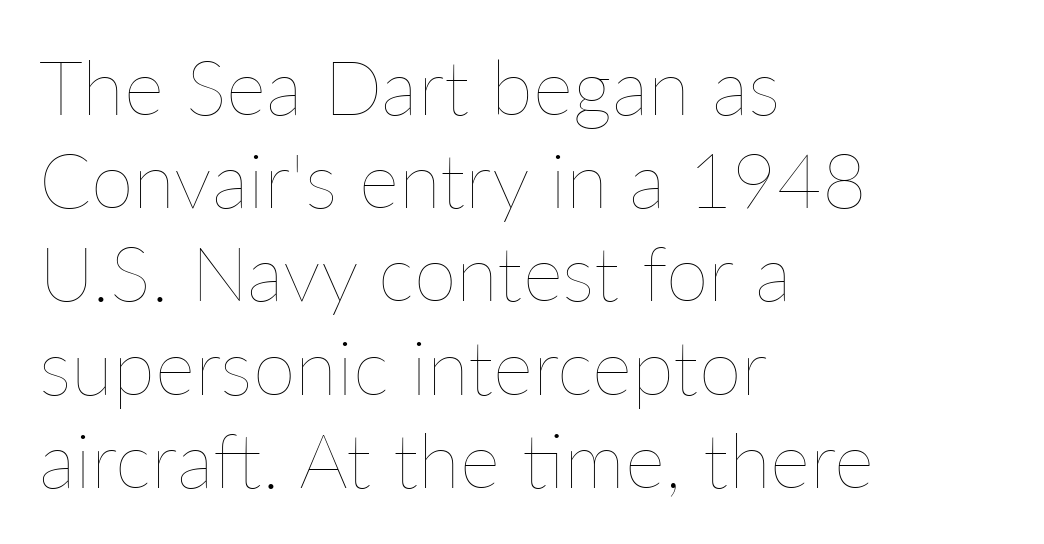
Q: Is the text bold? A: No.
Q: Is the text italic (slanted)? A: No, it is upright.
Q: Is the text underlined? A: No.
Q: How is the paragraph aligned? A: Left-aligned.
Q: Is the spacing between letters normal or unusually wide? A: Normal.
Q: Width (condensed, normal, or wide)? A: Normal.
Q: Stroke contrast? A: Low.
Q: x-height? A: Medium.
Q: Monospaced? A: No.
